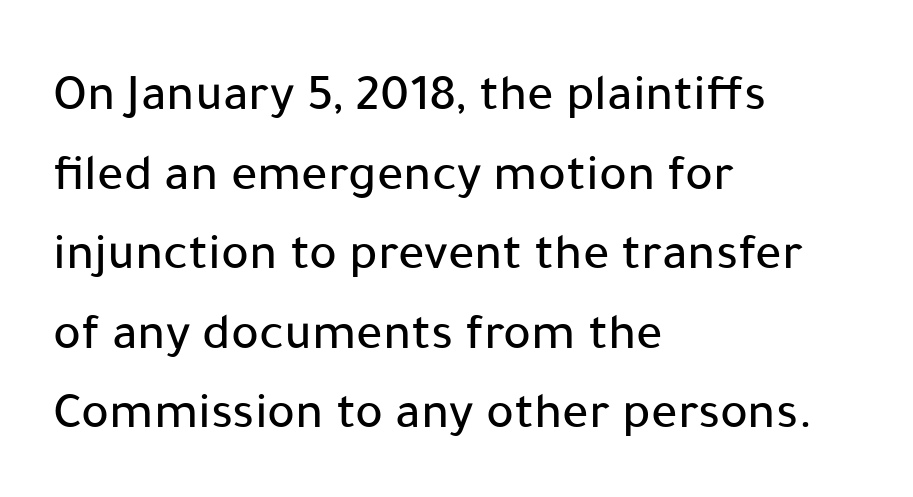
The line texture is even and compact thanks to regular tracking. This is the regular roman posture of the typeface. Each new line begins a customary step beneath the previous one. The passage shown is not underscored anywhere.
